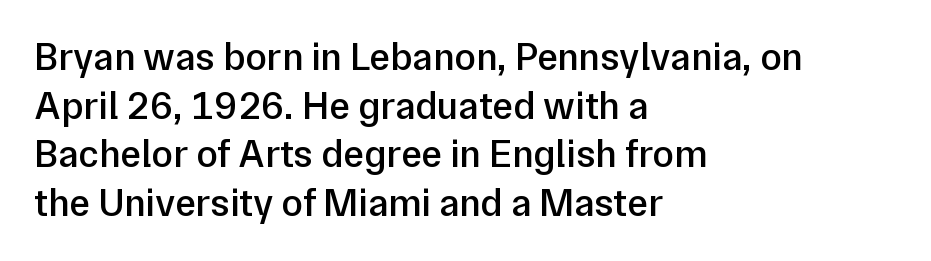
Decoration check: the copy has no underline. You can tell from the bare stems that sans-serif type was used. Typesetter's note: demi weight, one step under bold. It's the straight-up-and-down kind of type. The rendering anchors every line to the left-hand side.
